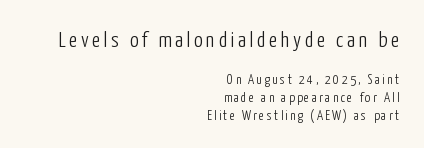
Bold? No — there's no thickening of the strokes. Descenders hang freely into open space. Casual observation: everything's shoved over to the right. Which chunk is bigger? The first one — the top block dwarfs the bottom. When letters stand straight like this, we call the style roman or upright. The passage shown stacks its lines at a standard gap.
